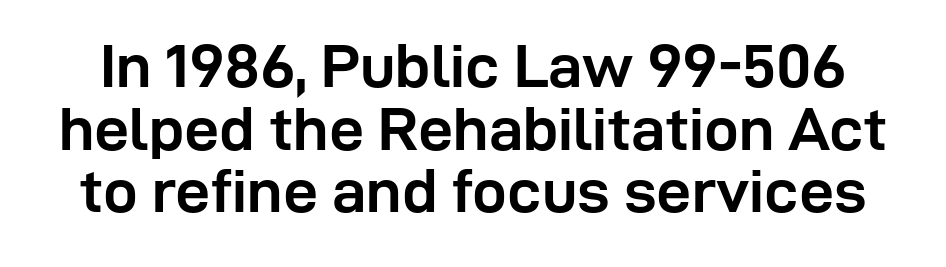
Q: Is the text bold? A: Yes.
Q: Is the text italic (slanted)? A: No, it is upright.
Q: Is the typeface a serif or a sans-serif typeface? A: Sans-serif.
Q: Is the text underlined? A: No.
Q: Is the spacing between letters normal or unusually wide? A: Normal.
Q: Is the spacing between lines tight, normal or loose? A: Tight.
Q: Width (condensed, normal, or wide)? A: Normal.
Q: Stroke contrast? A: Low.
Q: x-height? A: Medium.
Q: Monospaced? A: No.
